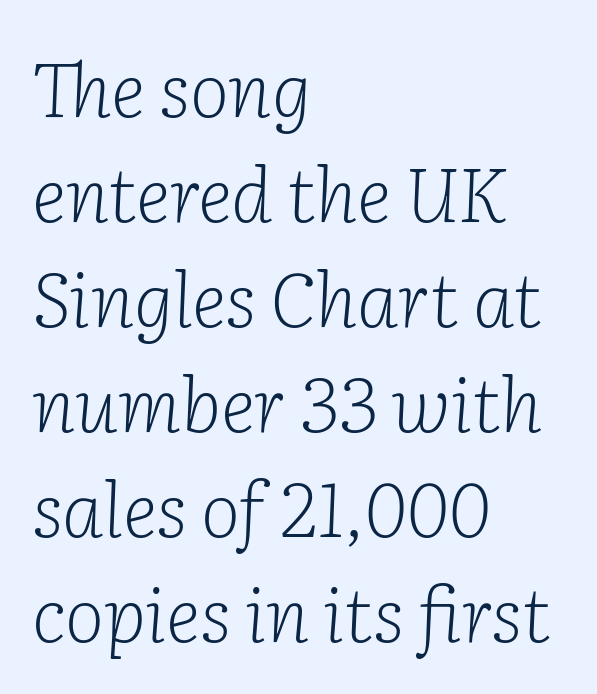
Q: Is the text bold? A: No.
Q: Is the text italic (slanted)? A: Yes, it leans right by about 2 degrees.
Q: Is the typeface a serif or a sans-serif typeface? A: Serif.
Q: Is the text underlined? A: No.
Q: How is the paragraph aligned? A: Left-aligned.
Q: Is the spacing between letters normal or unusually wide? A: Normal.
Q: Is the spacing between lines tight, normal or loose? A: Normal.
Q: Width (condensed, normal, or wide)? A: Normal.
Q: Stroke contrast? A: Low.
Q: x-height? A: Medium.
Q: Monospaced? A: No.
